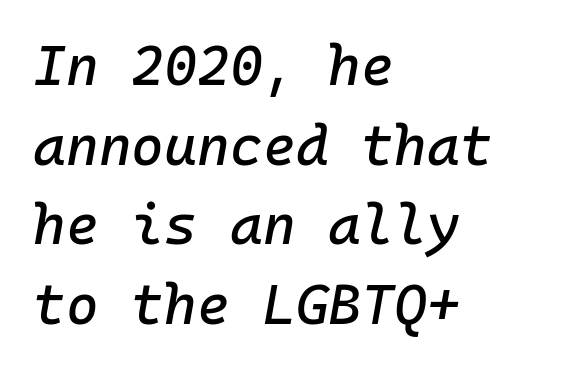
Q: Is the text italic (slanted)? A: Yes, it leans right by about 10 degrees.
Q: Is the text underlined? A: No.
Q: How is the paragraph aligned? A: Left-aligned.
Q: Is the spacing between letters normal or unusually wide? A: Normal.
Q: Is the spacing between lines tight, normal or loose? A: Normal.
Q: Width (condensed, normal, or wide)? A: Normal.
Q: Stroke contrast? A: Low.
Q: x-height? A: Medium.
Q: Monospaced? A: Yes.
